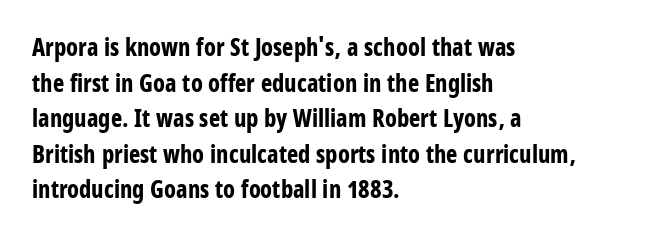
The image shows 24 px bold type, upright; set left-aligned, normal line spacing (1.48x), normal letter spacing, not underlined.
